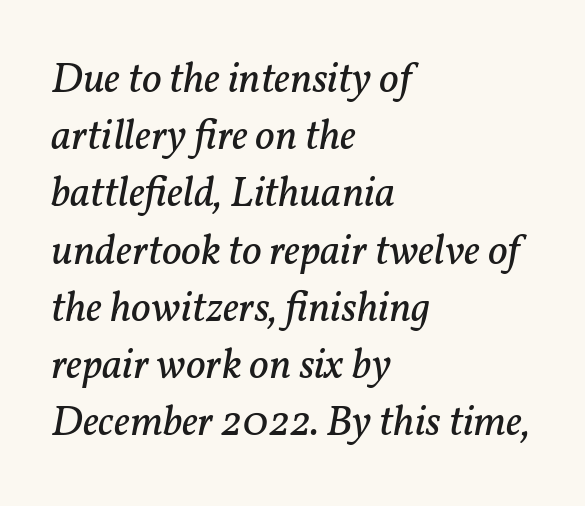
{"serif": "yes", "italic": "yes", "lean": "right", "slant_degrees": 11, "bold": "no", "weight": "regular", "width": "normal", "stroke_contrast": "low", "x_height": "medium", "monospaced": "no", "underline": "no", "align": "left", "line_spacing": "normal", "line_spacing_ratio": 1.33, "letter_spacing": "normal", "letter_spacing_em": 0.0, "glyph_px": 43}
